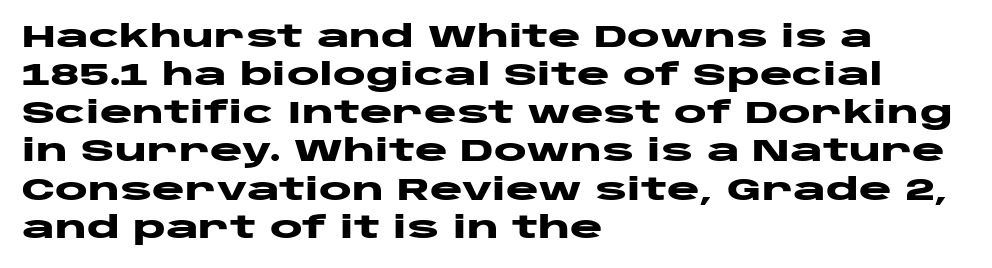
{"serif": "no", "italic": "no", "bold": "yes", "weight": "heavy", "width": "wide", "stroke_contrast": "low", "x_height": "large", "monospaced": "no", "underline": "no", "align": "left", "line_spacing_ratio": 1.23, "letter_spacing": "normal", "letter_spacing_em": 0.0, "glyph_px": 31}
